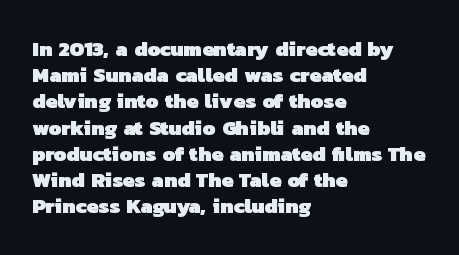
{"bold": "yes", "underline": "no", "align": "left", "line_spacing": "normal", "line_spacing_ratio": 1.25, "letter_spacing": "normal", "letter_spacing_em": 0.0, "glyph_px": 21}
